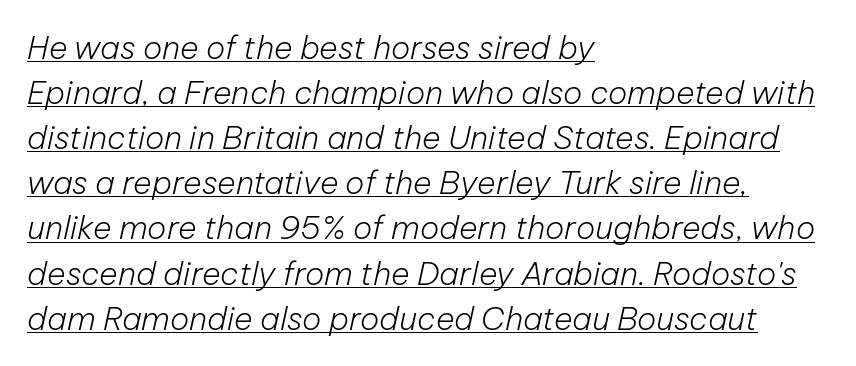
{"italic": "yes", "lean": "right", "slant_degrees": 12, "bold": "no", "weight": "light", "width": "normal", "stroke_contrast": "low", "x_height": "medium", "monospaced": "no", "underline": "yes", "align": "left", "line_spacing": "normal", "line_spacing_ratio": 1.41, "letter_spacing": "normal", "letter_spacing_em": 0.0, "glyph_px": 32}
